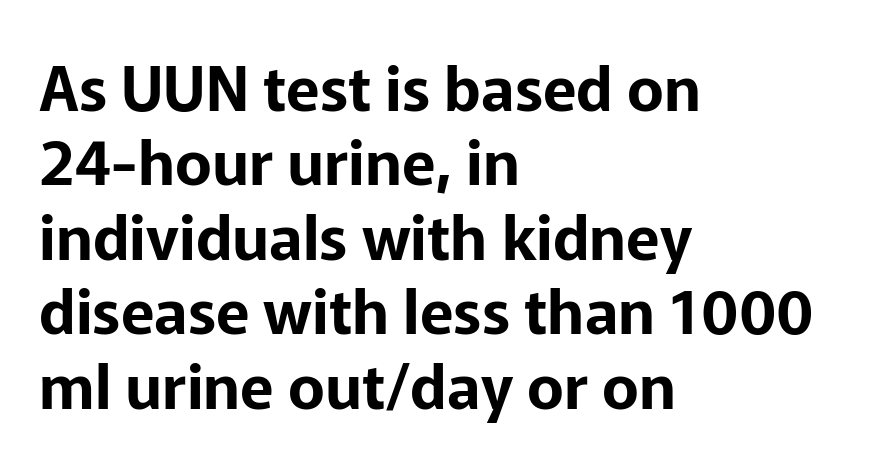
The image shows 62 px sans-serif type, upright; set left-aligned, line spacing 1.2x, normal letter spacing, not underlined; low stroke contrast and a medium x-height.
